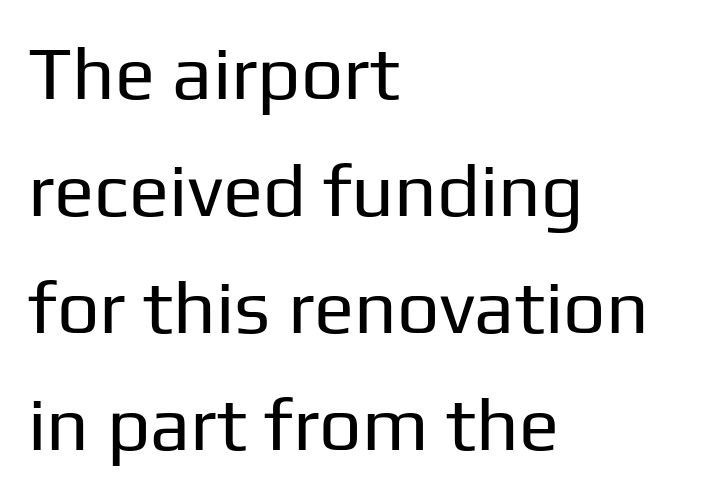
The image shows 75 px regular-weight sans-serif type, upright; set left-aligned, normal line spacing (1.56x), normal letter spacing, not underlined; low stroke contrast and a medium x-height.
